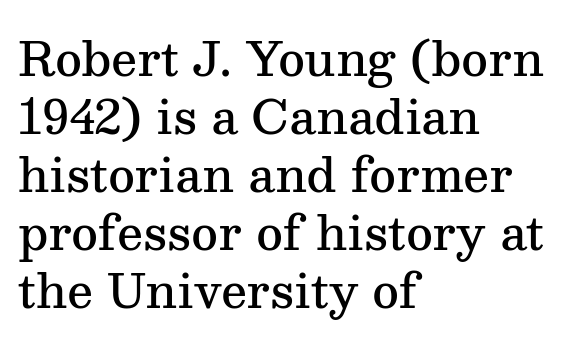
{"serif": "yes", "italic": "no", "bold": "semi", "weight": "semibold", "width": "normal", "stroke_contrast": "medium", "x_height": "medium", "monospaced": "no", "underline": "no", "align": "left", "line_spacing": "normal", "line_spacing_ratio": 1.26, "letter_spacing": "normal", "letter_spacing_em": 0.0, "glyph_px": 46}
